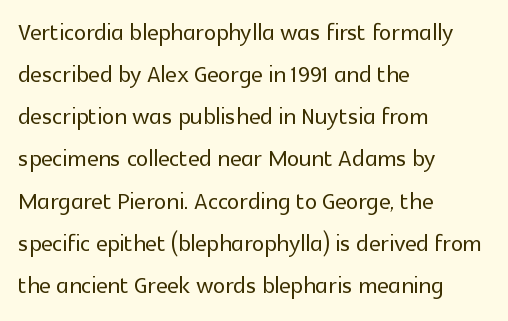
Q: Is the text italic (slanted)? A: No, it is upright.
Q: Is the typeface a serif or a sans-serif typeface? A: Sans-serif.
Q: Is the text underlined? A: No.
Q: How is the paragraph aligned? A: Left-aligned.
Q: Is the spacing between letters normal or unusually wide? A: Normal.
Q: Is the spacing between lines tight, normal or loose? A: Normal.
Q: Width (condensed, normal, or wide)? A: Normal.
Q: x-height? A: Medium.
Q: Monospaced? A: No.
